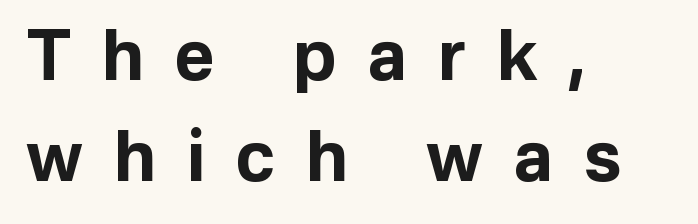
Q: Is the text bold? A: Yes.
Q: Is the text italic (slanted)? A: No, it is upright.
Q: Is the typeface a serif or a sans-serif typeface? A: Sans-serif.
Q: Is the text underlined? A: No.
Q: How is the paragraph aligned? A: Left-aligned.
Q: Is the spacing between letters normal or unusually wide? A: Unusually wide.
Q: Is the spacing between lines tight, normal or loose? A: Normal.
Q: Width (condensed, normal, or wide)? A: Normal.
Q: Stroke contrast? A: Low.
Q: x-height? A: Medium.
Q: Monospaced? A: No.
